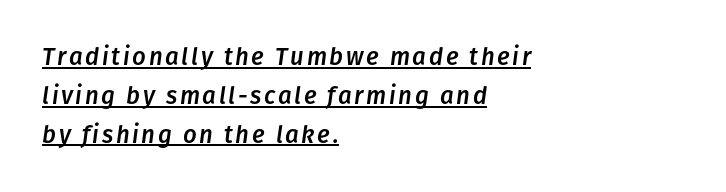
Q: Is the text italic (slanted)? A: Yes, it leans right by about 8 degrees.
Q: Is the text underlined? A: Yes.
Q: How is the paragraph aligned? A: Left-aligned.
Q: Is the spacing between lines tight, normal or loose? A: Normal.
